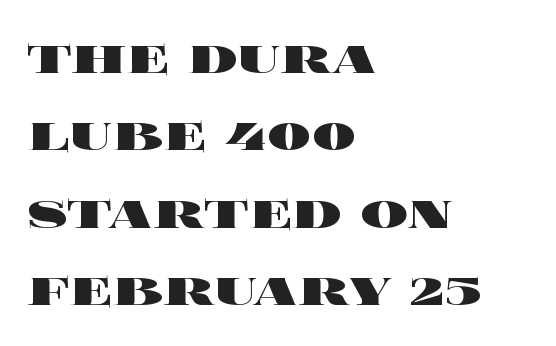
Each letter keeps its own natural width here, so spacing adapts to shape. Designer's note — italics off, roman on. Quick note: interline space is typical. A bare baseline throughout the passage. Stroke thickness is high; the sample reads as a true bold.
